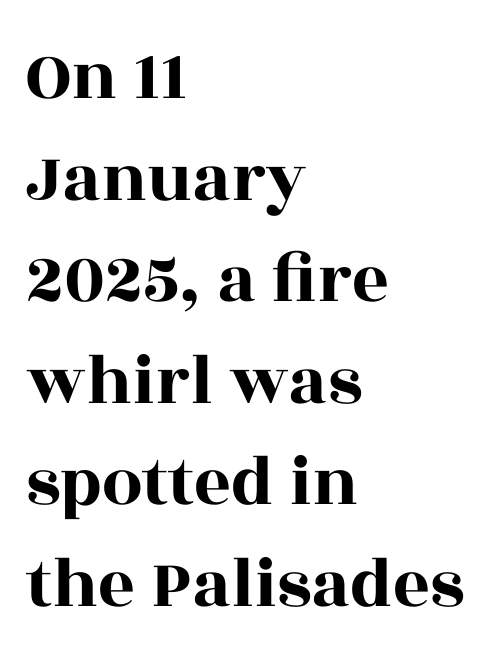
The image shows 72 px wide serif type, upright; set left-aligned, normal line spacing (1.41x), normal letter spacing, not underlined; a large x-height.
